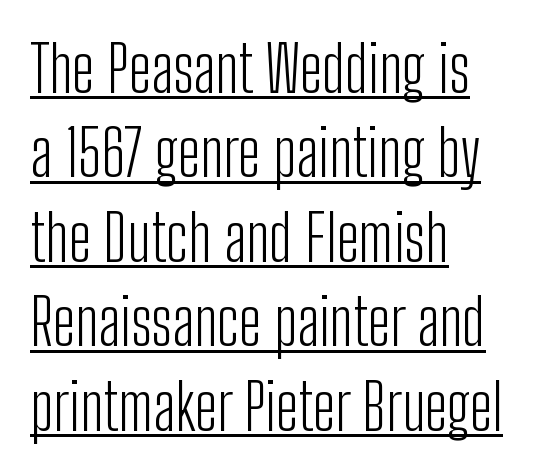
{"serif": "no", "italic": "no", "bold": "no", "weight": "light", "width": "condensed", "stroke_contrast": "low", "x_height": "medium", "monospaced": "no", "underline": "yes", "align": "left", "line_spacing": "normal", "line_spacing_ratio": 1.32, "letter_spacing": "normal", "letter_spacing_em": 0.0, "glyph_px": 64}
